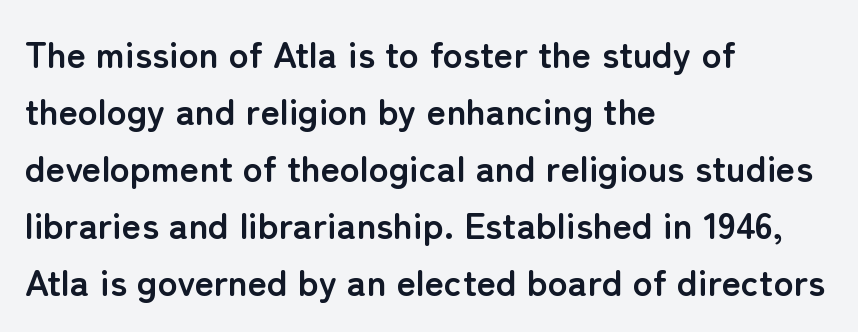
The image shows 37 px semibold sans-serif type, upright; set left-aligned, normal line spacing (1.54x), normal letter spacing, not underlined; low stroke contrast and a medium x-height.
